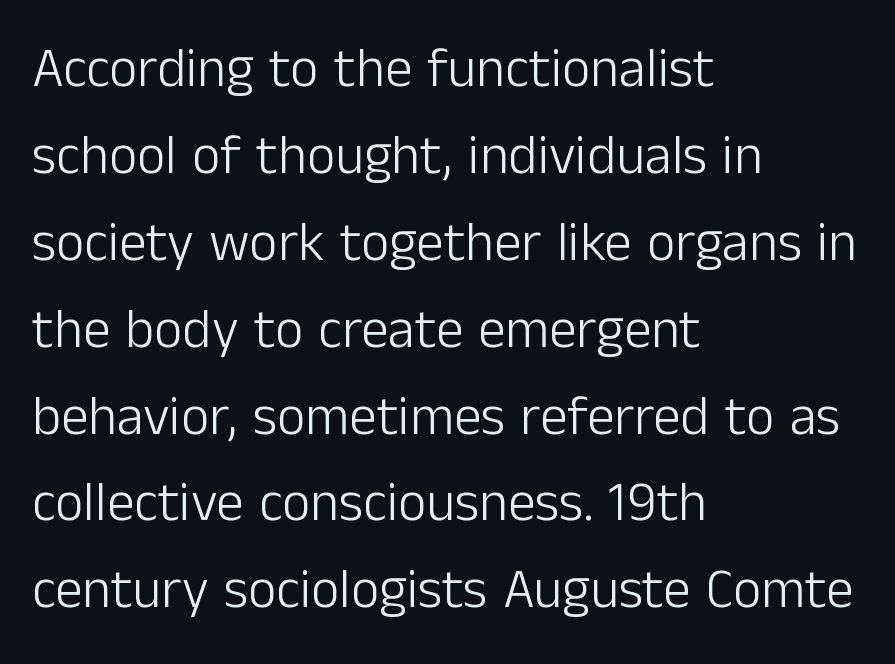
The typeface chosen for these lines omits serifs. Only glyphs here, with clear space below each row. The cut favours lightness, reaching ordinary text weight at its darkest. Leading matches the norm, producing a regular column. Tracking value appears to be zero — textbook default spacing.
